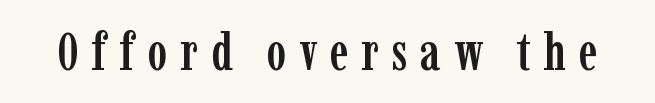
Q: Is the text italic (slanted)? A: No, it is upright.
Q: Is the typeface a serif or a sans-serif typeface? A: Serif.
Q: Is the text underlined? A: No.
Q: Is the spacing between letters normal or unusually wide? A: Unusually wide.
Q: Width (condensed, normal, or wide)? A: Condensed.
Q: Stroke contrast? A: Low.
Q: x-height? A: Medium.
Q: Monospaced? A: No.
